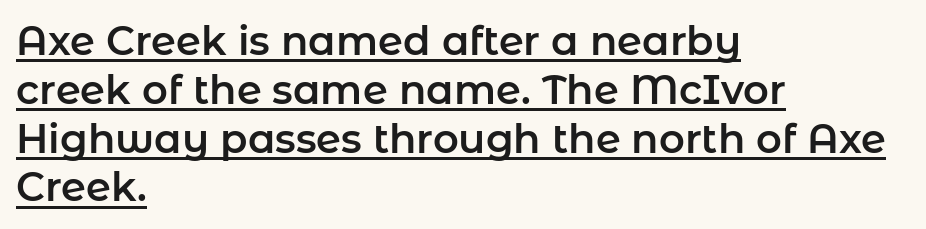
{"serif": "no", "italic": "no", "width": "normal", "stroke_contrast": "low", "x_height": "medium", "monospaced": "no", "underline": "yes", "align": "left", "line_spacing_ratio": 1.22, "letter_spacing": "normal", "letter_spacing_em": 0.0, "glyph_px": 40}
